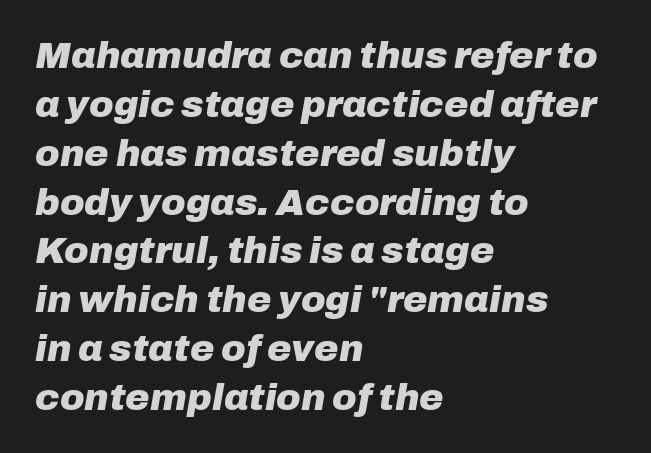
{"italic": "yes", "lean": "right", "slant_degrees": 10, "bold": "yes", "weight": "heavy", "width": "normal", "stroke_contrast": "low", "x_height": "medium", "monospaced": "no", "underline": "no", "align": "left", "line_spacing": "normal", "line_spacing_ratio": 1.32, "letter_spacing": "normal", "letter_spacing_em": 0.0, "glyph_px": 37}
